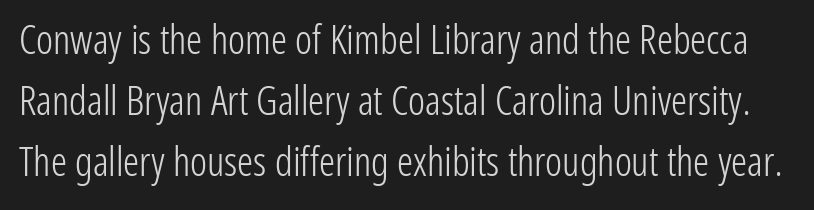
{"serif": "no", "italic": "no", "bold": "no", "weight": "light", "width": "condensed", "stroke_contrast": "low", "x_height": "medium", "monospaced": "no", "underline": "no", "line_spacing": "normal", "line_spacing_ratio": 1.52, "letter_spacing": "normal", "letter_spacing_em": 0.0, "glyph_px": 40}
